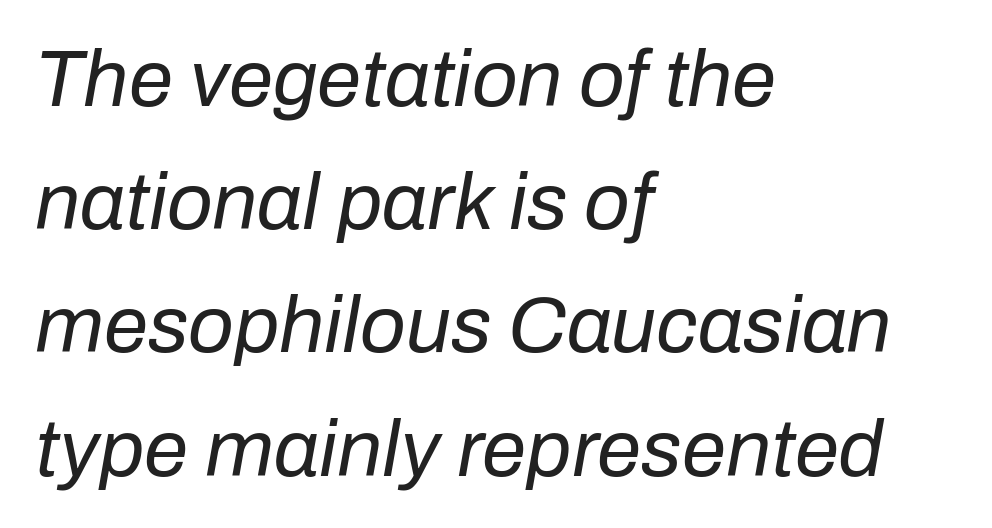
The image shows 80 px regular-weight type, italic (leaning right); set left-aligned, normal line spacing (1.54x), normal letter spacing, not underlined; low stroke contrast and a medium x-height.
